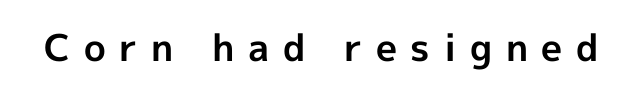
Q: Is the text bold? A: Yes.
Q: Is the text italic (slanted)? A: No, it is upright.
Q: Is the typeface a serif or a sans-serif typeface? A: Sans-serif.
Q: Is the text underlined? A: No.
Q: Is the spacing between letters normal or unusually wide? A: Unusually wide.
Q: Width (condensed, normal, or wide)? A: Normal.
Q: x-height? A: Medium.
Q: Monospaced? A: No.
